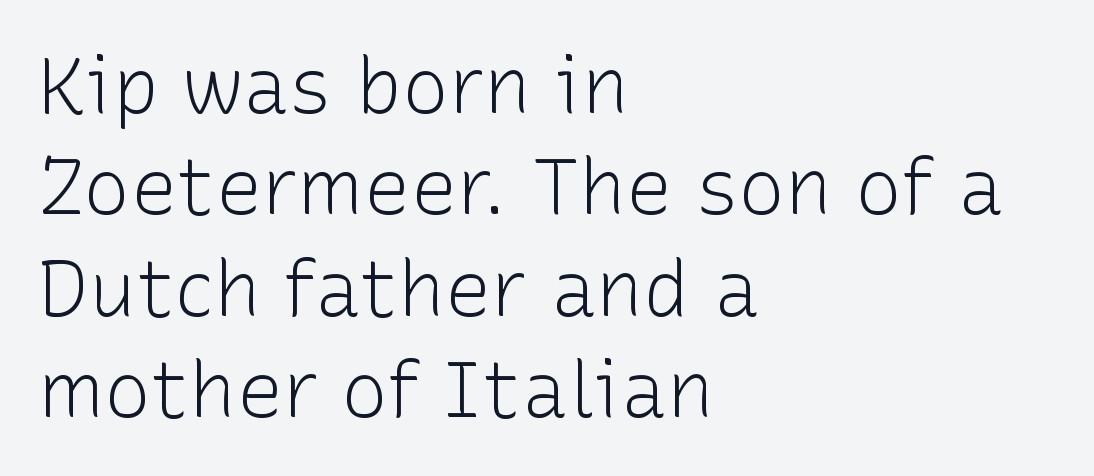
Q: Is the text bold? A: No.
Q: Is the text italic (slanted)? A: No, it is upright.
Q: Is the typeface a serif or a sans-serif typeface? A: Sans-serif.
Q: Is the text underlined? A: No.
Q: How is the paragraph aligned? A: Left-aligned.
Q: Is the spacing between letters normal or unusually wide? A: Normal.
Q: Is the spacing between lines tight, normal or loose? A: Normal.
Q: Width (condensed, normal, or wide)? A: Normal.
Q: Stroke contrast? A: Low.
Q: x-height? A: Medium.
Q: Monospaced? A: No.
